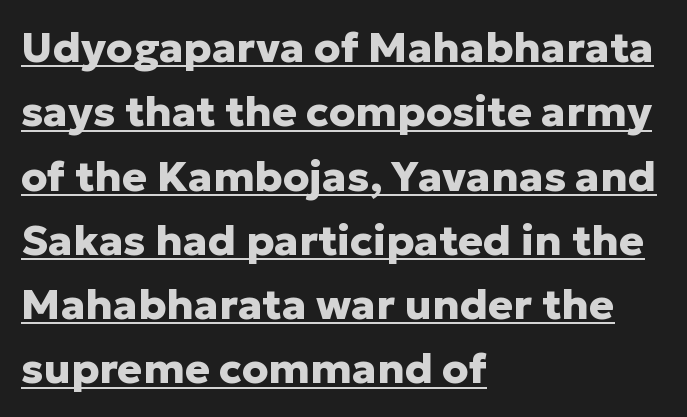
The tracking reads as untouched default to a designer's eye. A full-strength bold gives these letters their thick strokes. The rendering uses natural spacing where letterforms have individual widths. This block has exactly the height ordinary leading produces.
